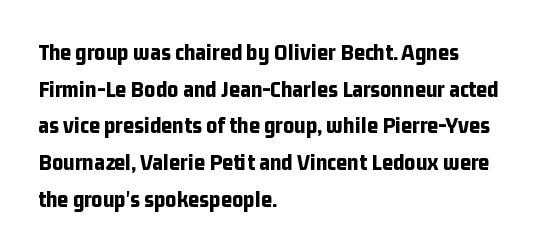
Q: Is the text bold? A: Yes.
Q: Is the text italic (slanted)? A: No, it is upright.
Q: Is the text underlined? A: No.
Q: How is the paragraph aligned? A: Left-aligned.
Q: Is the spacing between letters normal or unusually wide? A: Normal.
Q: Is the spacing between lines tight, normal or loose? A: Normal.
